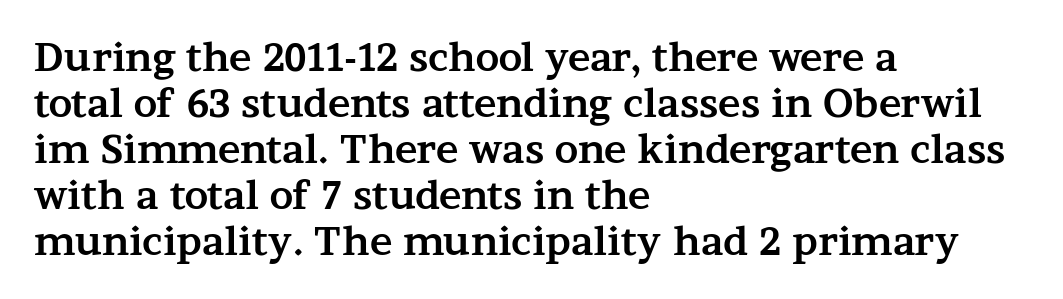
The image shows 38 px bold, wide serif type, upright; set left-aligned, line spacing 1.21x, normal letter spacing, not underlined; medium stroke contrast and a medium x-height.
